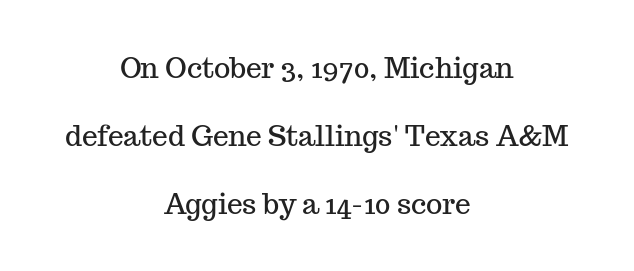
Baseline-to-baseline distance is far greater than the letter height. This sample uses plain, unmodified letter spacing. Horizontally, the lines are justified to the midpoint only. The text was rendered using a seriffed face with decorative stroke endings. Type without underlining. These lines were composed using upright roman letters.
